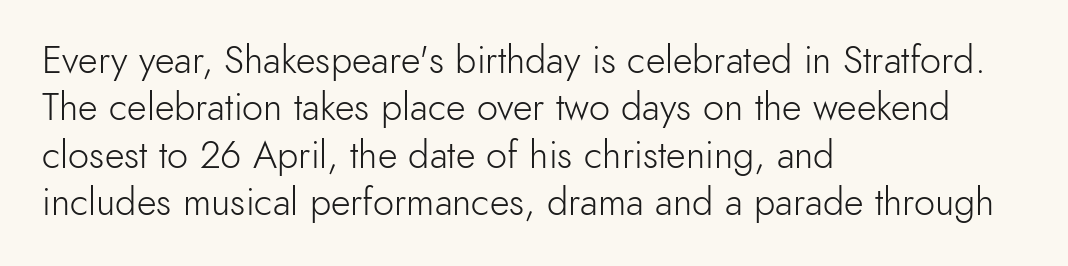
The letters advance in unequal steps, a hallmark of proportional type. Rendered with straight, roman letterforms. Successive baselines arrive at the customary interval. Are there feet on the stems? There aren't — it's a sans.
